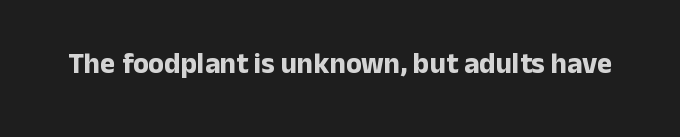
The image shows 29 px bold sans-serif type, upright; set normal letter spacing, not underlined; low stroke contrast and a medium x-height.
